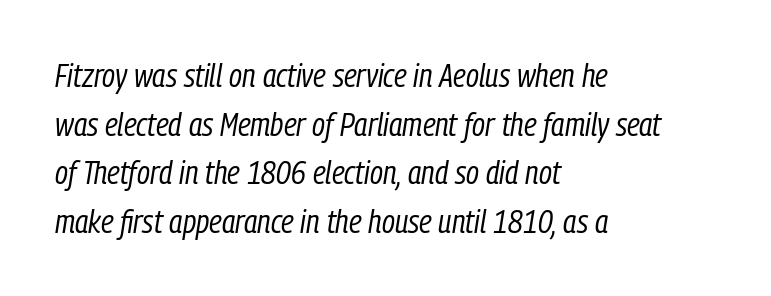
{"italic": "yes", "lean": "right", "slant_degrees": 9, "bold": "no", "weight": "regular", "width": "condensed", "stroke_contrast": "low", "x_height": "medium", "monospaced": "no", "underline": "no", "align": "left", "line_spacing": "normal", "line_spacing_ratio": 1.47, "letter_spacing": "normal", "letter_spacing_em": 0.0, "glyph_px": 33}
